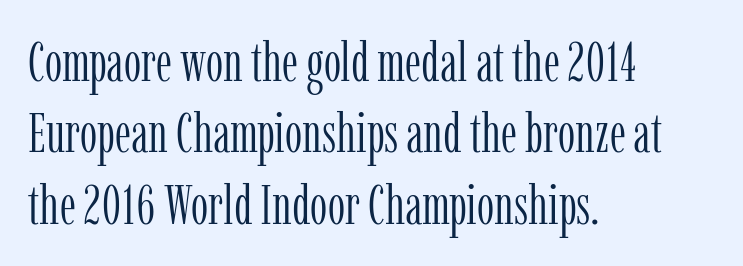
Q: Is the text bold? A: No.
Q: Is the text italic (slanted)? A: No, it is upright.
Q: Is the typeface a serif or a sans-serif typeface? A: Serif.
Q: Is the text underlined? A: No.
Q: How is the paragraph aligned? A: Left-aligned.
Q: Is the spacing between letters normal or unusually wide? A: Normal.
Q: Is the spacing between lines tight, normal or loose? A: Normal.
Q: Width (condensed, normal, or wide)? A: Condensed.
Q: Stroke contrast? A: Low.
Q: x-height? A: Medium.
Q: Monospaced? A: No.
